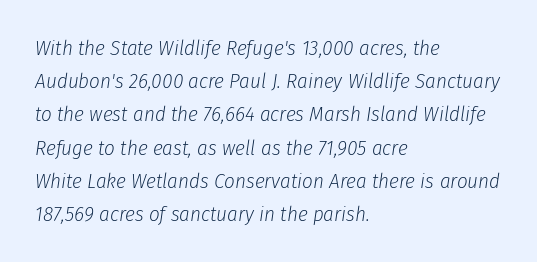
The image shows 21 px text type, italic (leaning right); set left-aligned, normal line spacing (1.58x), normal letter spacing, not underlined.
